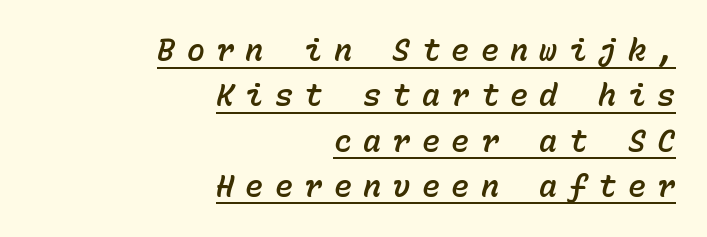
Q: Is the text italic (slanted)? A: Yes, it leans right by about 15 degrees.
Q: Is the text underlined? A: Yes.
Q: How is the paragraph aligned? A: Right-aligned.
Q: Is the spacing between letters normal or unusually wide? A: Unusually wide.
Q: Is the spacing between lines tight, normal or loose? A: Normal.
Q: Width (condensed, normal, or wide)? A: Normal.
Q: Stroke contrast? A: Low.
Q: x-height? A: Medium.
Q: Monospaced? A: Yes.
